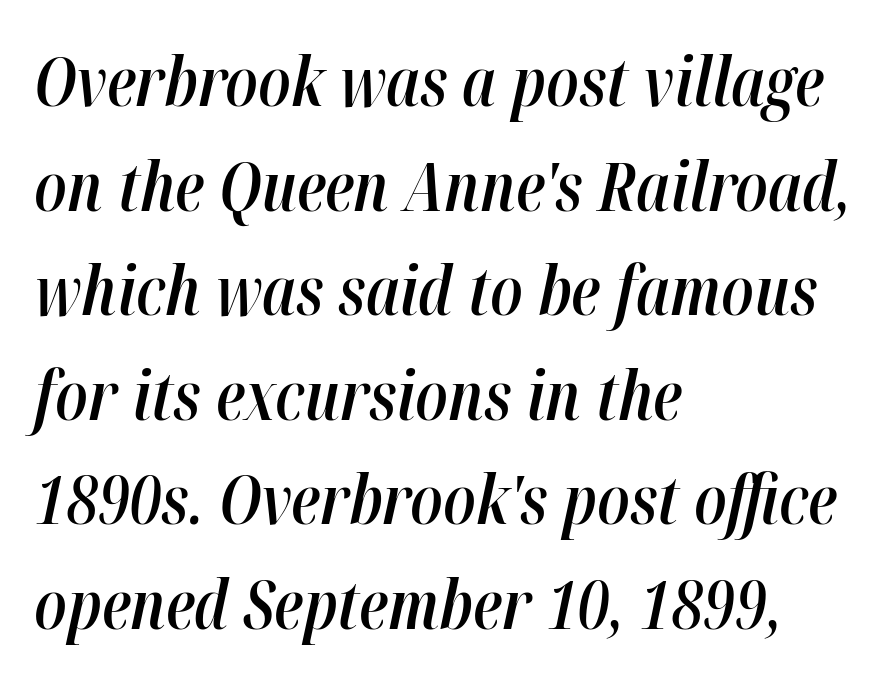
Q: Is the text bold? A: Semi-bold.
Q: Is the text italic (slanted)? A: Yes, it leans right by about 12 degrees.
Q: Is the text underlined? A: No.
Q: How is the paragraph aligned? A: Left-aligned.
Q: Is the spacing between letters normal or unusually wide? A: Normal.
Q: Is the spacing between lines tight, normal or loose? A: Normal.
Q: Width (condensed, normal, or wide)? A: Condensed.
Q: Stroke contrast? A: High.
Q: x-height? A: Medium.
Q: Monospaced? A: No.
